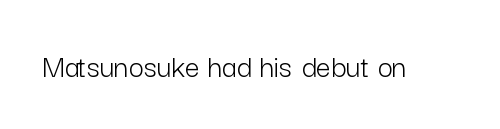
The glyphs in this specimen are sans serif. The cut favours lightness, reaching ordinary text weight at its darkest. Is this a fixed-width face? No — the glyphs have proportional, varying widths. Every stem runs plumb, perpendicular to the baseline. Rule under the text: the space is simply empty.
